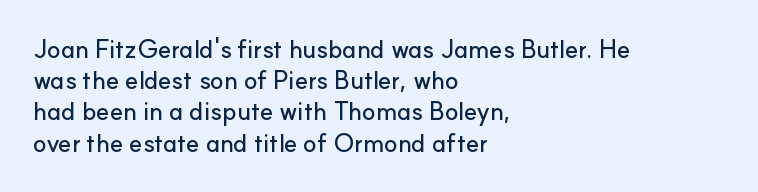
If you drew a line through each stem, it would be perfectly vertical. Leading: standard. The setting favours the left margin, as ordinary paragraphs usually do. Nobody touched the tracking dial on this one. Lines of text with bare space underneath.
